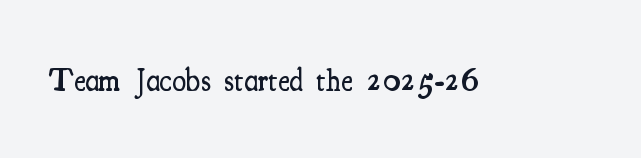
In terms of weight, the rendering is demibold, just under bold. Glance below the letters and you will spot only blank space. The typography opts for an upright posture over an oblique one. Note: serifs present on the glyphs. Do the characters align in a grid? No, the font is proportional.
